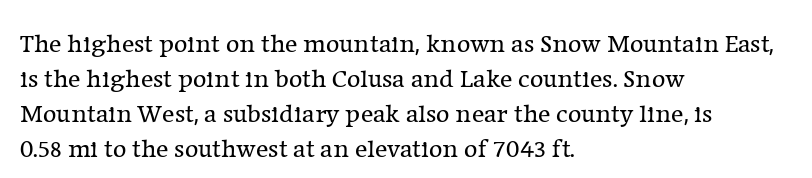
The image shows 26 px text type, upright; set left-aligned, normal line spacing (1.35x), normal letter spacing, not underlined.
